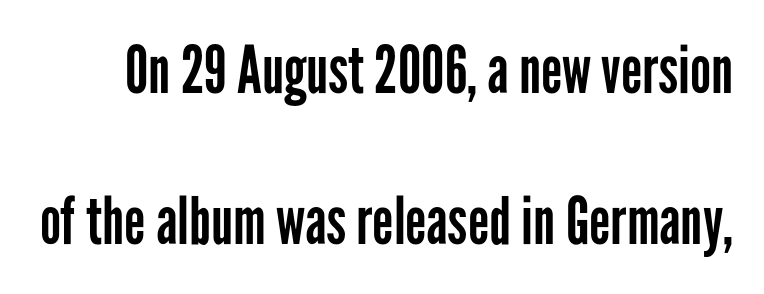
Q: Is the text bold? A: No.
Q: Is the text italic (slanted)? A: No, it is upright.
Q: Is the typeface a serif or a sans-serif typeface? A: Sans-serif.
Q: Is the text underlined? A: No.
Q: Is the spacing between letters normal or unusually wide? A: Normal.
Q: Is the spacing between lines tight, normal or loose? A: Loose.
Q: Width (condensed, normal, or wide)? A: Condensed.
Q: Stroke contrast? A: Low.
Q: x-height? A: Medium.
Q: Monospaced? A: No.
